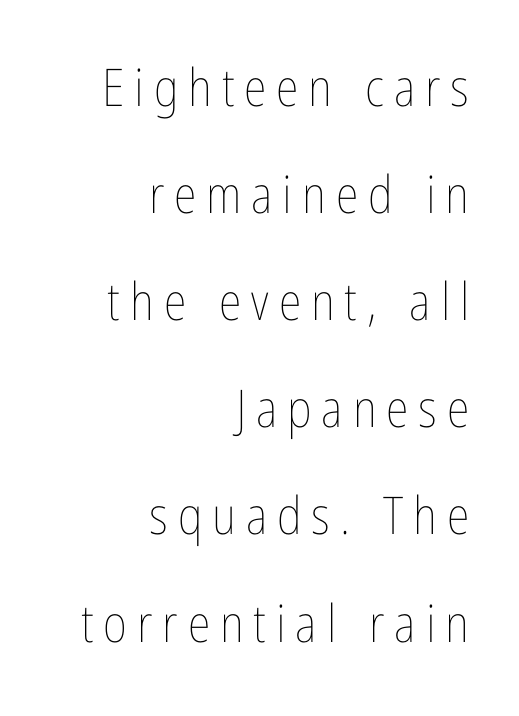
The setting favours the right margin, as signatures and pull-quotes sometimes do. The lettering holds an erect, upright posture throughout. Varying glyph widths throughout — classic text-font behaviour. Decoration check: the copy has no underline.
